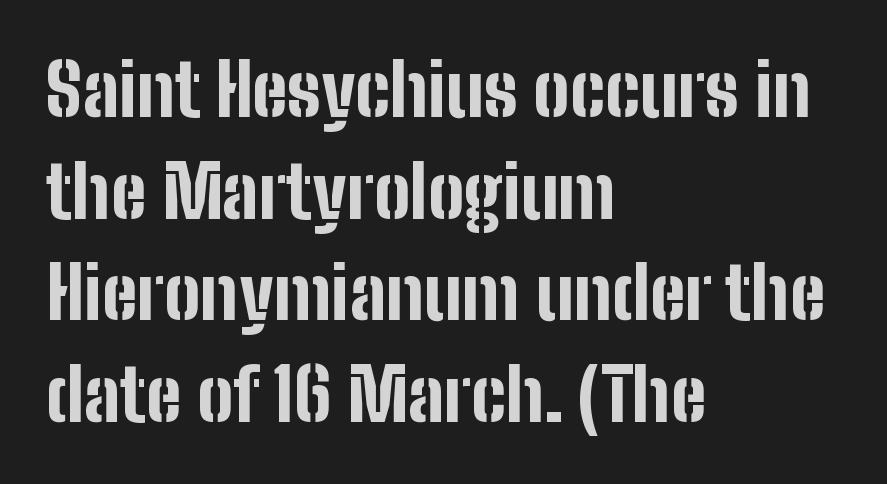
The image shows 72 px bold, condensed sans-serif type, upright; set left-aligned, normal line spacing (1.41x), normal letter spacing, not underlined; low stroke contrast and a medium x-height.
